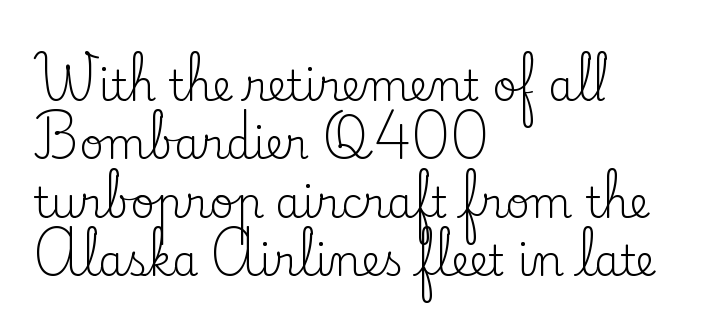
{"italic": "no", "bold": "no", "weight": "regular", "width": "normal", "stroke_contrast": "low", "x_height": "small", "monospaced": "no", "underline": "no", "align": "left", "line_spacing": "normal", "line_spacing_ratio": 1.39, "letter_spacing": "normal", "letter_spacing_em": 0.0, "glyph_px": 42}
